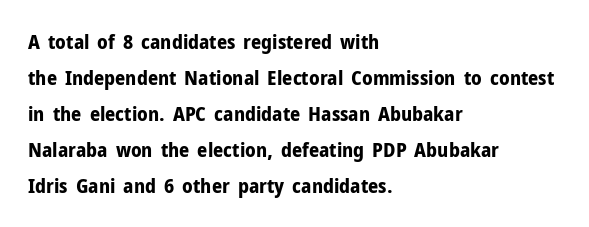
Q: Is the text bold? A: Yes.
Q: Is the text italic (slanted)? A: No, it is upright.
Q: Is the text underlined? A: No.
Q: How is the paragraph aligned? A: Left-aligned.
Q: Is the spacing between letters normal or unusually wide? A: Normal.
